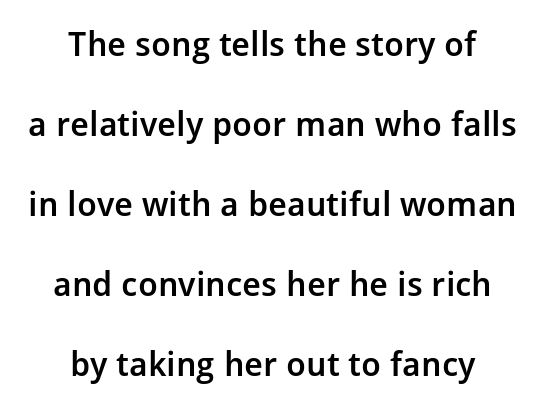
How heavy is the stroke? Medium-heavy — a semibold, shy of bold. In terms of posture, this sample is upright. This rendering features lettering with no underline. How are the letters spaced? Ordinarily, with no added tracking. The type family on display is of the sans-serif kind.
